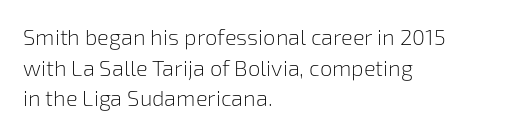
{"italic": "no", "bold": "no", "underline": "no", "align": "left", "line_spacing": "normal", "line_spacing_ratio": 1.39, "letter_spacing": "normal", "letter_spacing_em": 0.0, "glyph_px": 22}
